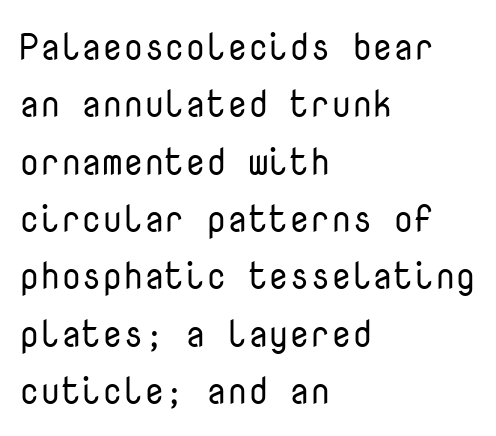
The image shows 37 px regular-weight sans-serif type, upright, monospaced; set left-aligned, normal line spacing (1.55x), normal letter spacing, not underlined; low stroke contrast and a medium x-height.
